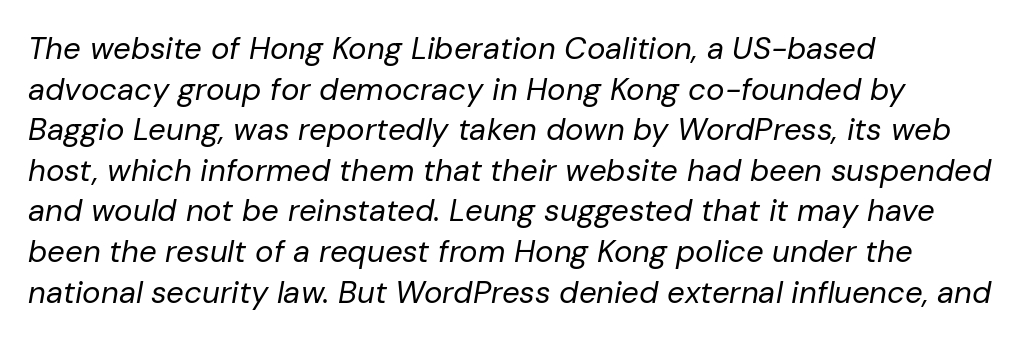
The image shows 31 px regular-weight type, italic (leaning right); set left-aligned, normal line spacing (1.31x), normal letter spacing, not underlined; low stroke contrast and a medium x-height.
